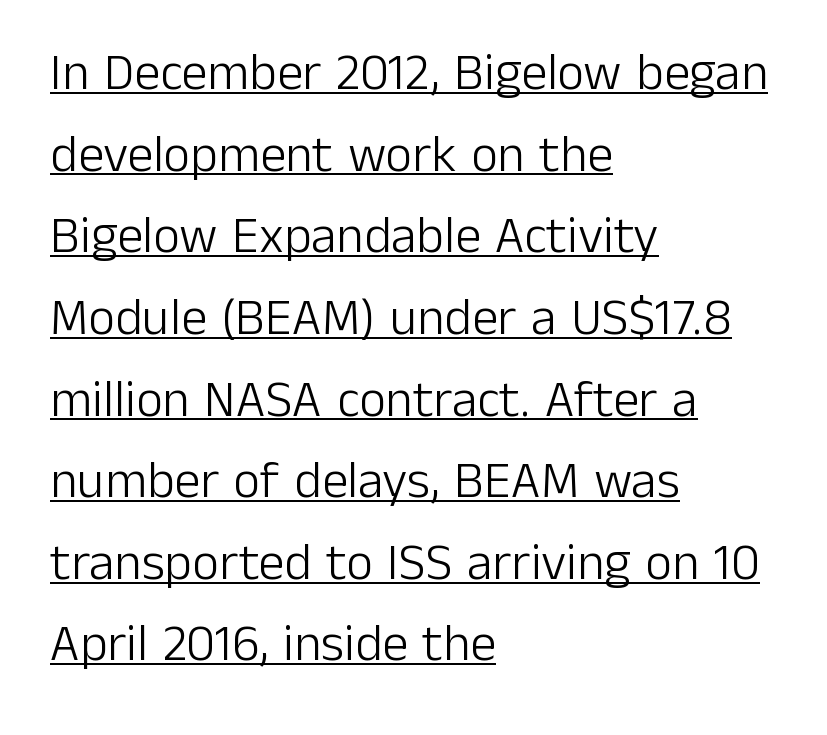
The words here are underlined. Designer's note — italics off, roman on. This is not heavy type; no bold has been used. A typesetter would call this leading conventional body-copy spacing.
